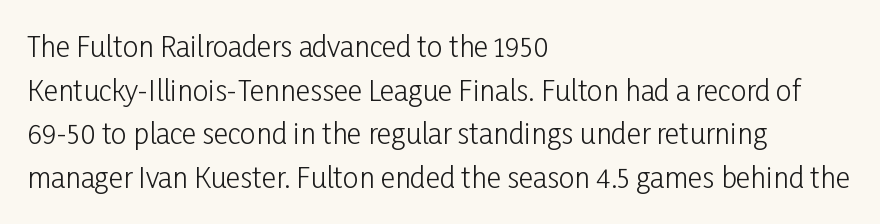
The image shows 28 px light, condensed sans-serif type, upright; set left-aligned, normal line spacing (1.56x), normal letter spacing, not underlined; low stroke contrast and a medium x-height.
